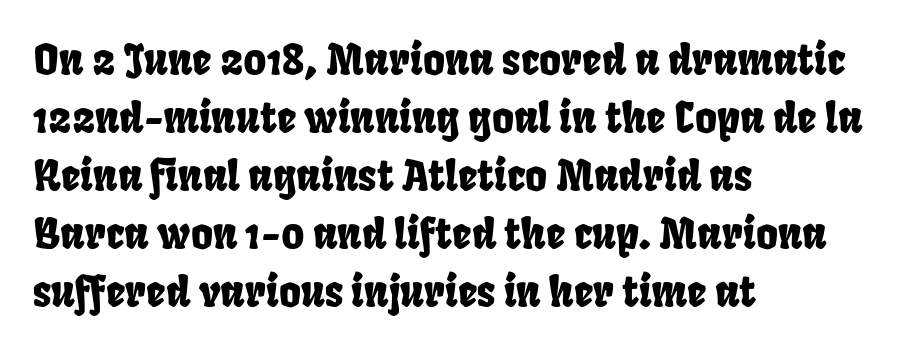
The image shows 42 px condensed sans-serif type; set left-aligned, normal line spacing (1.38x), normal letter spacing, not underlined; low stroke contrast and a large x-height.
